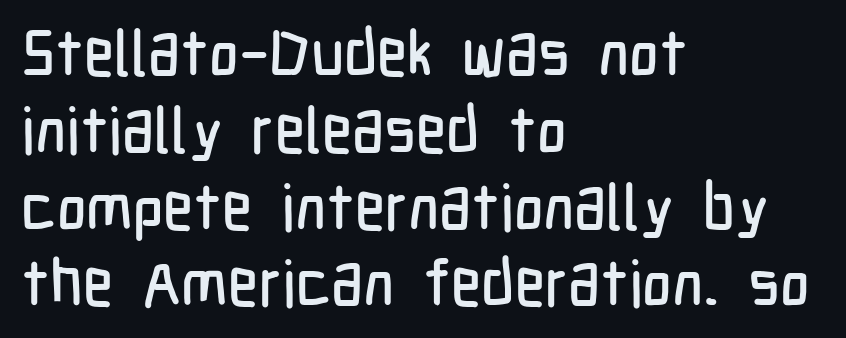
{"serif": "no", "italic": "no", "width": "condensed", "stroke_contrast": "low", "x_height": "medium", "monospaced": "no", "underline": "no", "align": "left", "line_spacing_ratio": 1.2, "letter_spacing": "normal", "letter_spacing_em": 0.0, "glyph_px": 64}
